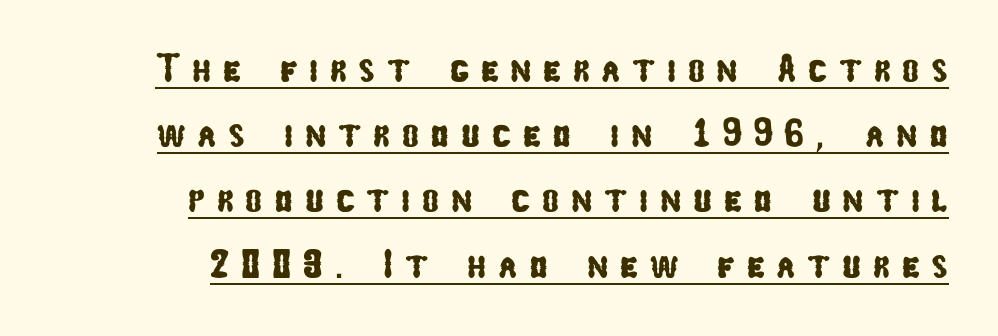
The image shows 40 px condensed sans-serif type; set right-aligned, normal line spacing (1.63x), unusually wide letter spacing (+0.29 em), underlined; low stroke contrast and a medium x-height.
